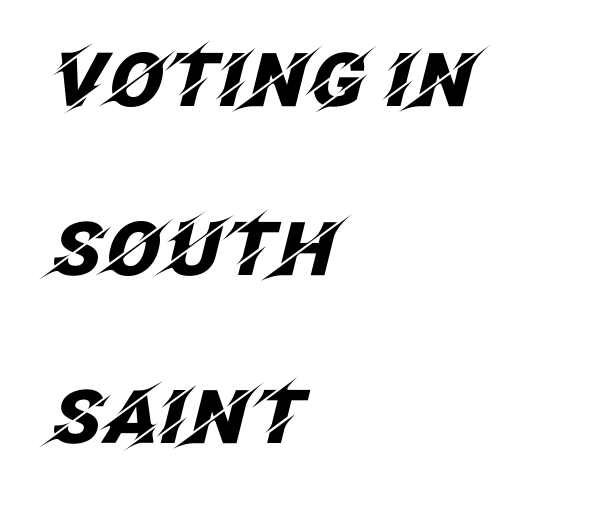
The image shows 74 px heavy type, italic (leaning right); set left-aligned, loose line spacing (2.28x), normal letter spacing, not underlined; low stroke contrast and a large x-height.
